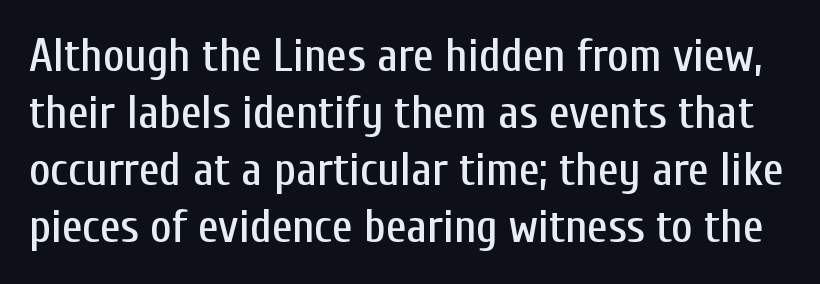
The image shows 46 px condensed sans-serif type, upright; set line spacing 1.24x, normal letter spacing, not underlined; low stroke contrast and a medium x-height.
